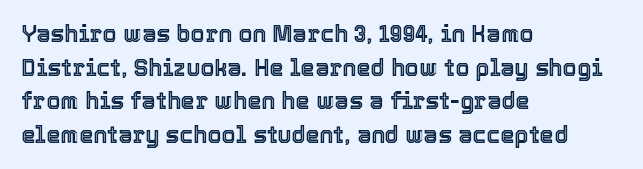
Q: Is the text italic (slanted)? A: No, it is upright.
Q: Is the text underlined? A: No.
Q: How is the paragraph aligned? A: Left-aligned.
Q: Is the spacing between letters normal or unusually wide? A: Normal.
Q: Is the spacing between lines tight, normal or loose? A: Normal.
